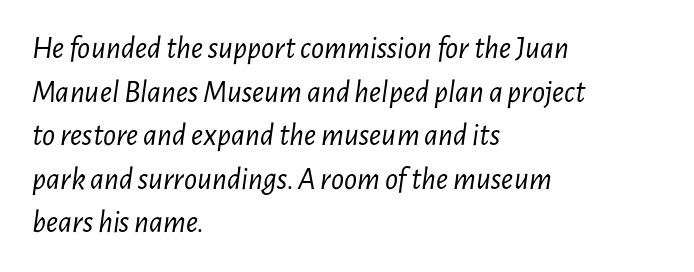
{"italic": "yes", "lean": "right", "slant_degrees": 7, "bold": "no", "weight": "light", "width": "condensed", "stroke_contrast": "low", "x_height": "medium", "monospaced": "no", "underline": "no", "align": "left", "line_spacing": "normal", "line_spacing_ratio": 1.36, "letter_spacing": "normal", "letter_spacing_em": 0.0, "glyph_px": 32}
